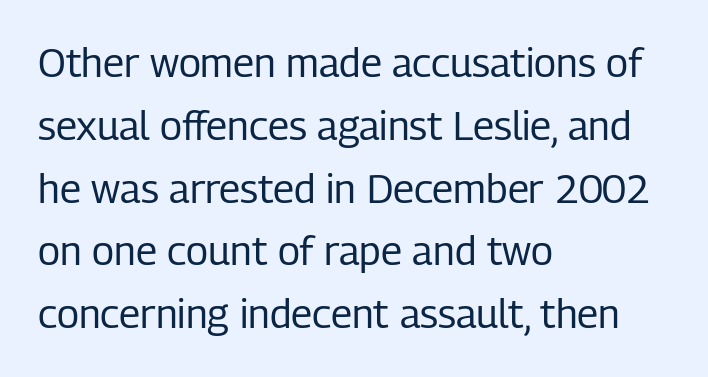
{"serif": "no", "italic": "no", "bold": "no", "weight": "regular", "width": "condensed", "stroke_contrast": "low", "x_height": "medium", "monospaced": "no", "underline": "no", "align": "left", "line_spacing": "normal", "line_spacing_ratio": 1.57, "letter_spacing": "normal", "letter_spacing_em": 0.0, "glyph_px": 40}
